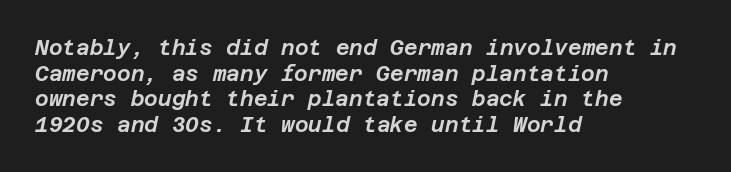
Q: Is the text italic (slanted)? A: Yes, it leans right by about 12 degrees.
Q: Is the text underlined? A: No.
Q: How is the paragraph aligned? A: Left-aligned.
Q: Is the spacing between letters normal or unusually wide? A: Normal.
